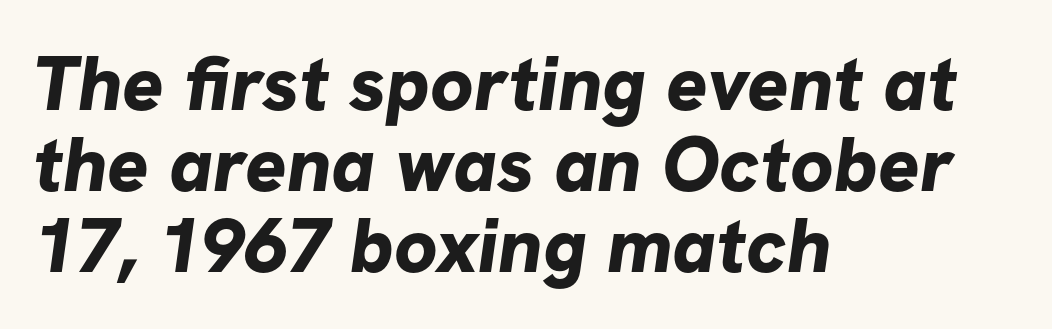
The image shows 77 px bold sans-serif type; set left-aligned, tight line spacing (1.05x), normal letter spacing, not underlined; low stroke contrast and a medium x-height.
